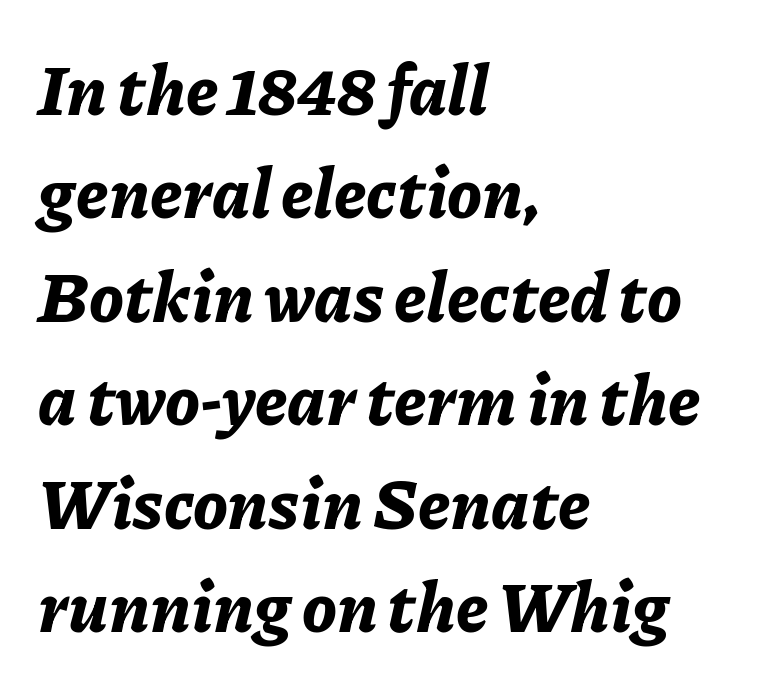
{"italic": "yes", "lean": "right", "slant_degrees": 11, "bold": "yes", "weight": "bold", "width": "normal", "stroke_contrast": "low", "x_height": "medium", "monospaced": "no", "underline": "no", "align": "left", "line_spacing": "normal", "line_spacing_ratio": 1.5, "letter_spacing": "normal", "letter_spacing_em": 0.0, "glyph_px": 69}
